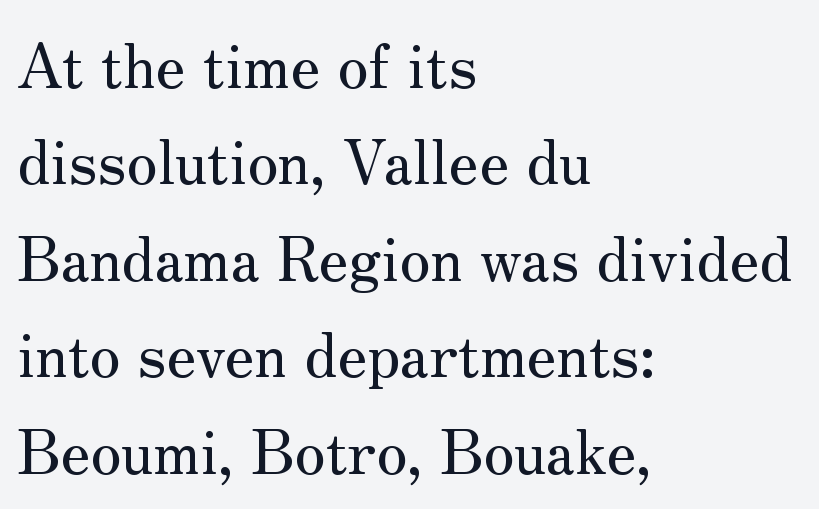
Bare-footed words on every line. Nobody touched the tracking dial on this one. Horizontal bands of white between lines are of average thickness. Looks like regular typesetting: each glyph gets only the width it needs. Check where the strokes stop: tiny serifs finish them off. The letters stand straight up with perfectly vertical stems.
